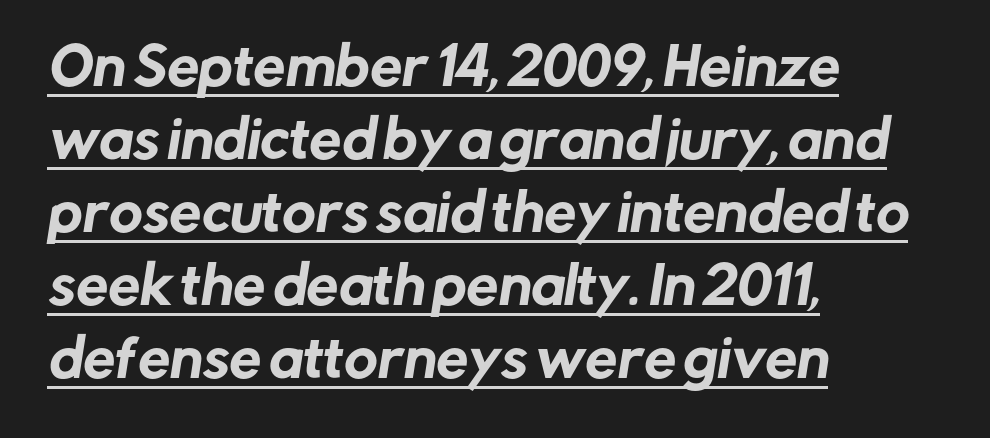
Nothing sits at the stroke ends, so this counts as sans-serif. The rendering uses natural spacing where letterforms have individual widths. There is no visible air inserted between adjacent glyphs. Is the block centered? No — it sits flush against the left margin. The line-height multiplier appears to be the usual default. Does a line run under the words? Yes, clearly.
